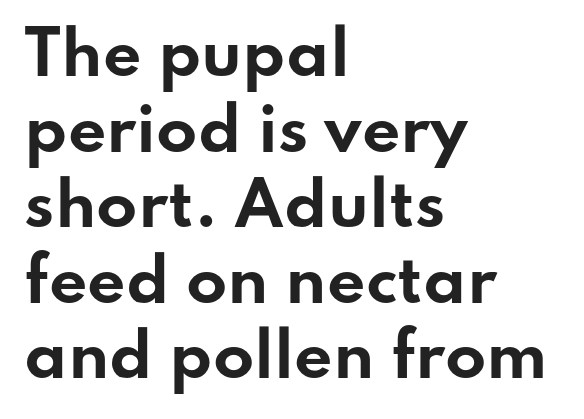
{"serif": "no", "italic": "no", "bold": "yes", "weight": "bold", "width": "wide", "stroke_contrast": "low", "x_height": "small", "monospaced": "no", "underline": "no", "align": "left", "line_spacing": "normal", "line_spacing_ratio": 1.26, "letter_spacing": "normal", "letter_spacing_em": 0.0, "glyph_px": 60}
